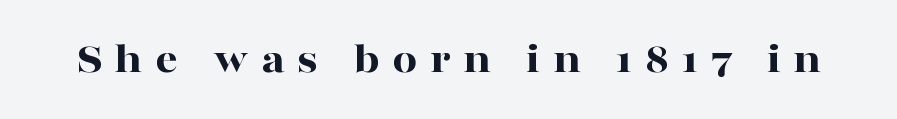
{"serif": "yes", "italic": "no", "bold": "yes", "weight": "bold", "width": "wide", "stroke_contrast": "high", "x_height": "medium", "monospaced": "no", "underline": "no", "letter_spacing": "wide", "letter_spacing_em": 0.29, "glyph_px": 44}
